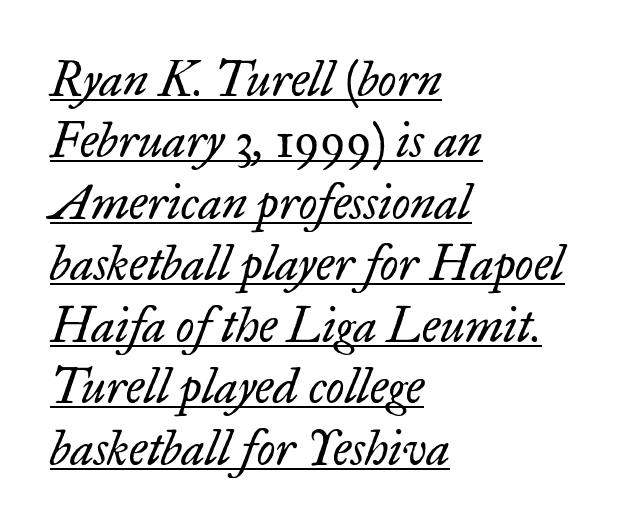
Q: Is the text bold? A: No.
Q: Is the text italic (slanted)? A: Yes, it leans right by about 17 degrees.
Q: Is the typeface a serif or a sans-serif typeface? A: Serif.
Q: Is the text underlined? A: Yes.
Q: How is the paragraph aligned? A: Left-aligned.
Q: Is the spacing between letters normal or unusually wide? A: Normal.
Q: Is the spacing between lines tight, normal or loose? A: Normal.
Q: Width (condensed, normal, or wide)? A: Normal.
Q: Stroke contrast? A: Low.
Q: x-height? A: Small.
Q: Monospaced? A: No.
